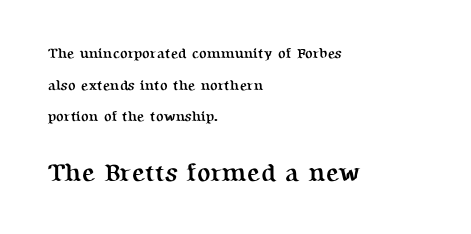
Q: Is the text bold? A: Yes.
Q: Is the text italic (slanted)? A: No, it is upright.
Q: Is the text underlined? A: No.
Q: How is the paragraph aligned? A: Left-aligned.
Q: Is the spacing between letters normal or unusually wide? A: Normal.
Q: Is the spacing between lines tight, normal or loose? A: Loose.
Q: Which block of text is set in a larger size, the first (top) or the second (bottom)? A: The second (bottom) one.
